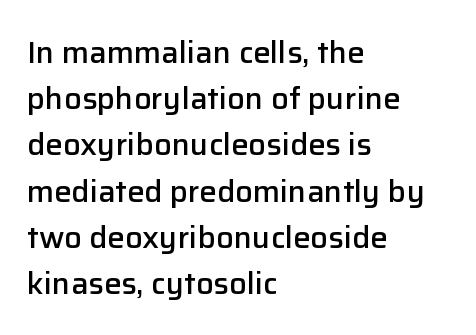
Q: Is the text bold? A: Semi-bold.
Q: Is the text italic (slanted)? A: No, it is upright.
Q: Is the typeface a serif or a sans-serif typeface? A: Sans-serif.
Q: Is the text underlined? A: No.
Q: How is the paragraph aligned? A: Left-aligned.
Q: Is the spacing between letters normal or unusually wide? A: Normal.
Q: Is the spacing between lines tight, normal or loose? A: Normal.
Q: Width (condensed, normal, or wide)? A: Normal.
Q: Stroke contrast? A: Low.
Q: x-height? A: Medium.
Q: Monospaced? A: No.
